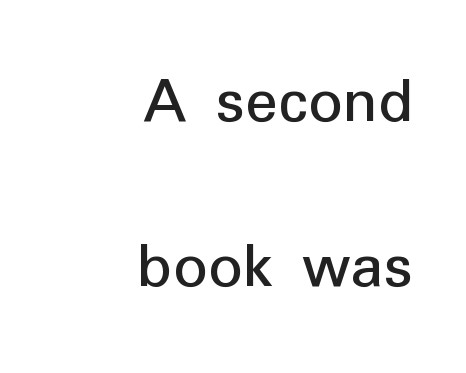
The image shows 68 px regular-weight sans-serif type, upright; set right-aligned, loose line spacing (2.42x), normal letter spacing, not underlined; low stroke contrast and a medium x-height.
